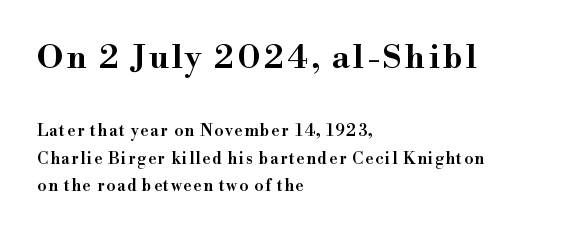
The lines in this sample share a left origin and differ only in where they stop. Small tapered or slab feet sit at the stroke ends, so this counts as serif. The letters advance in unequal steps, a hallmark of proportional type. How heavy is the stroke? Medium-heavy — a semibold, shy of bold. Posture: upright roman.
